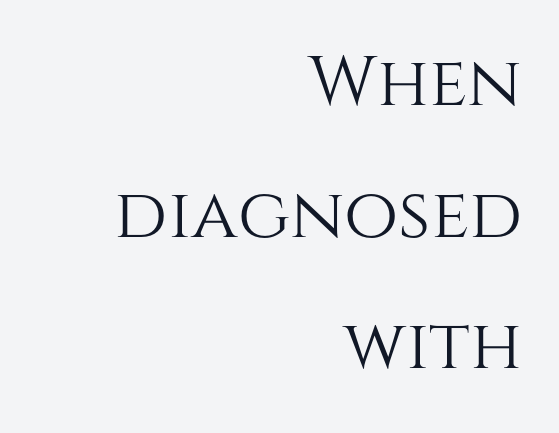
{"italic": "no", "width": "normal", "stroke_contrast": "medium", "x_height": "large", "monospaced": "no", "underline": "no", "align": "right", "line_spacing_ratio": 1.88, "letter_spacing": "normal", "letter_spacing_em": 0.0, "glyph_px": 70}
